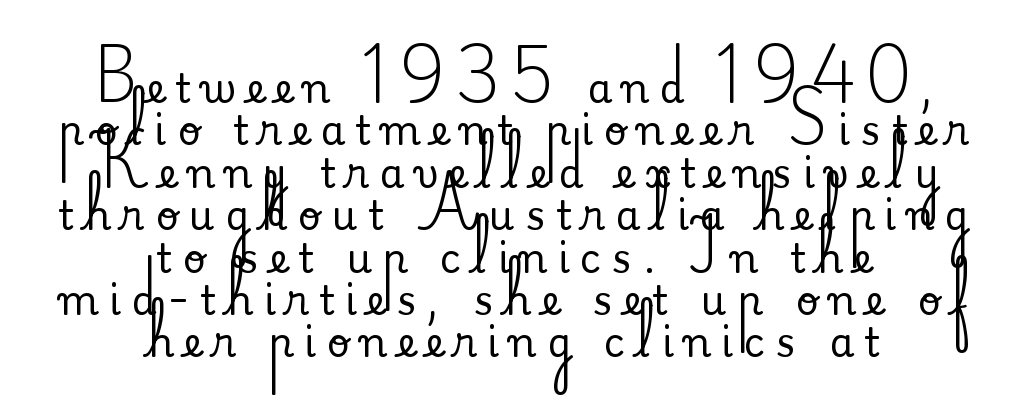
The image shows 40 px serif type, upright; set centered, tight line spacing (1.06x), unusually wide letter spacing (+0.26 em), not underlined; medium stroke contrast and a small x-height.
